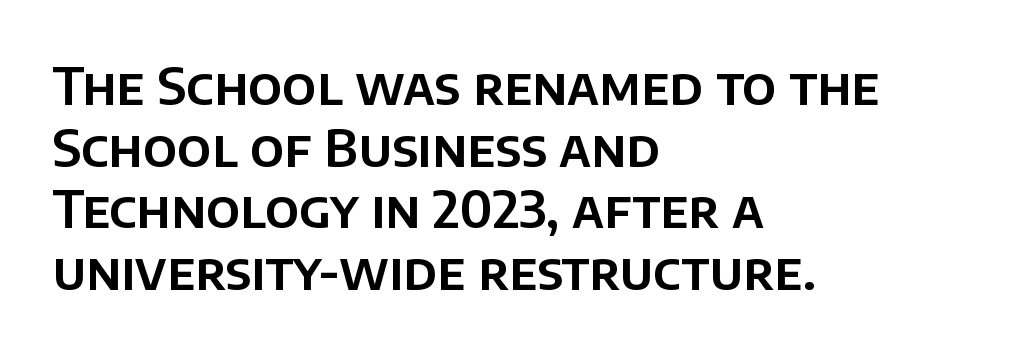
The image shows 51 px sans-serif type, upright; set left-aligned, line spacing 1.21x, normal letter spacing, not underlined; low stroke contrast and a large x-height.
